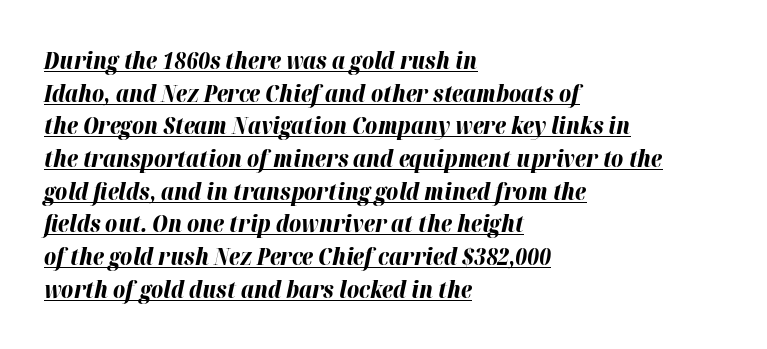
{"italic": "yes", "lean": "right", "slant_degrees": 12, "bold": "yes", "underline": "yes", "align": "left", "line_spacing": "normal", "line_spacing_ratio": 1.42, "letter_spacing": "normal", "letter_spacing_em": 0.0, "glyph_px": 23}
